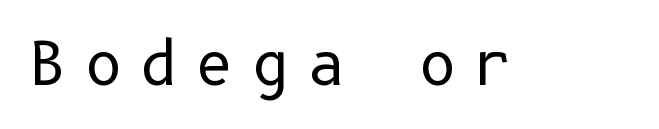
{"serif": "no", "italic": "no", "bold": "no", "weight": "regular", "width": "normal", "stroke_contrast": "low", "x_height": "medium", "underline": "no", "letter_spacing": "wide", "letter_spacing_em": 0.31, "glyph_px": 58}
